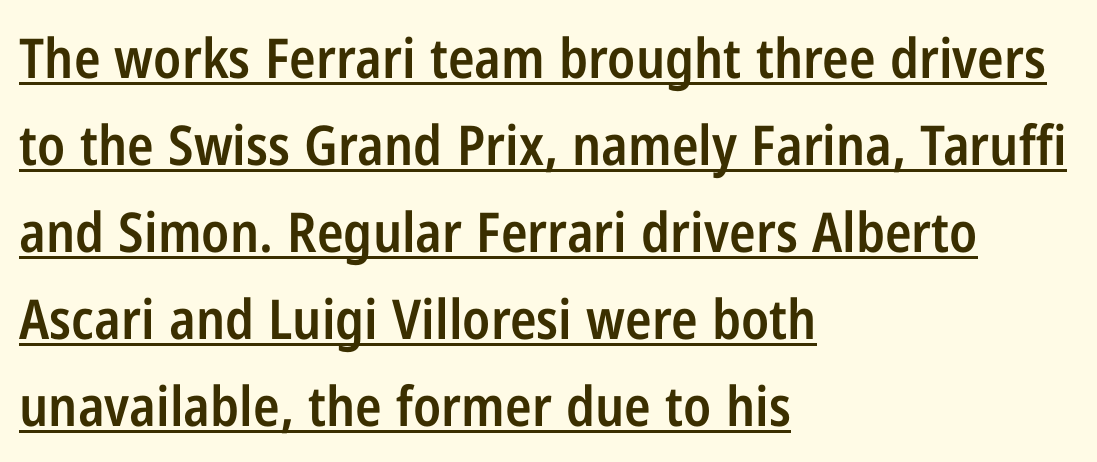
{"serif": "no", "italic": "no", "bold": "semi", "weight": "semibold", "width": "condensed", "stroke_contrast": "low", "x_height": "medium", "monospaced": "no", "underline": "yes", "align": "left", "line_spacing": "normal", "line_spacing_ratio": 1.58, "letter_spacing": "normal", "letter_spacing_em": 0.0, "glyph_px": 55}
